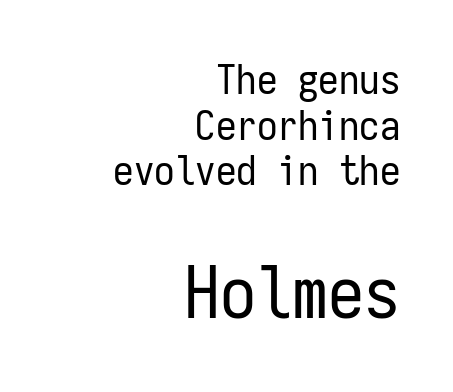
{"serif": "no", "italic": "no", "bold": "no", "weight": "regular", "width": "condensed", "stroke_contrast": "low", "x_height": "medium", "monospaced": "yes", "underline": "no", "align": "right", "line_spacing": "tight", "line_spacing_ratio": 1.11, "letter_spacing": "normal", "letter_spacing_em": 0.0, "larger_block": "second", "size_ratio": 1.76, "glyph_px": 72}
